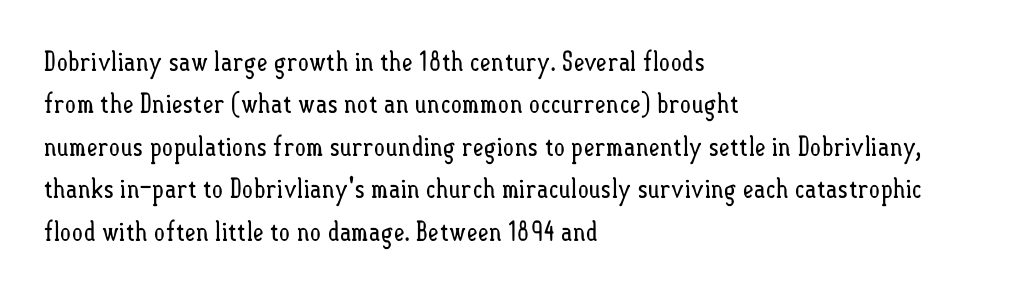
Q: Is the text bold? A: No.
Q: Is the text italic (slanted)? A: No, it is upright.
Q: Is the text underlined? A: No.
Q: How is the paragraph aligned? A: Left-aligned.
Q: Is the spacing between letters normal or unusually wide? A: Normal.
Q: Is the spacing between lines tight, normal or loose? A: Normal.
